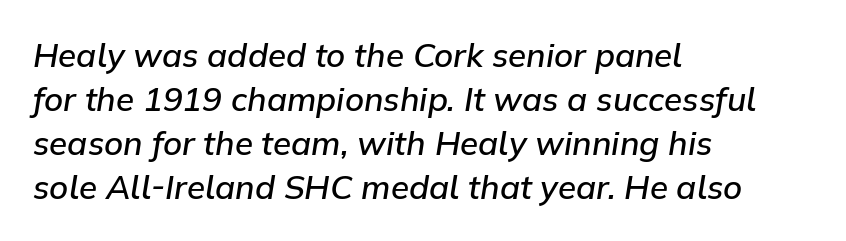
The image shows 33 px semibold type, italic (leaning right); set left-aligned, normal line spacing (1.33x), normal letter spacing, not underlined; low stroke contrast and a medium x-height.
